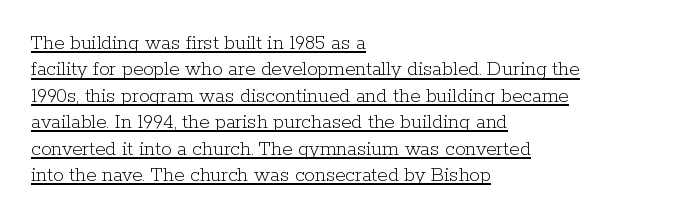
Q: Is the text bold? A: No.
Q: Is the text italic (slanted)? A: No, it is upright.
Q: Is the text underlined? A: Yes.
Q: How is the paragraph aligned? A: Left-aligned.
Q: Is the spacing between letters normal or unusually wide? A: Normal.
Q: Is the spacing between lines tight, normal or loose? A: Normal.
